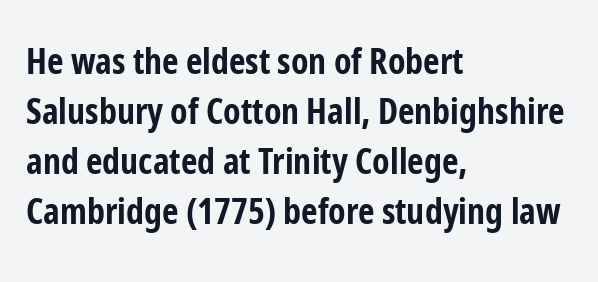
The image shows 36 px bold, condensed sans-serif type, upright; set left-aligned, normal line spacing (1.39x), normal letter spacing, not underlined; low stroke contrast and a medium x-height.
